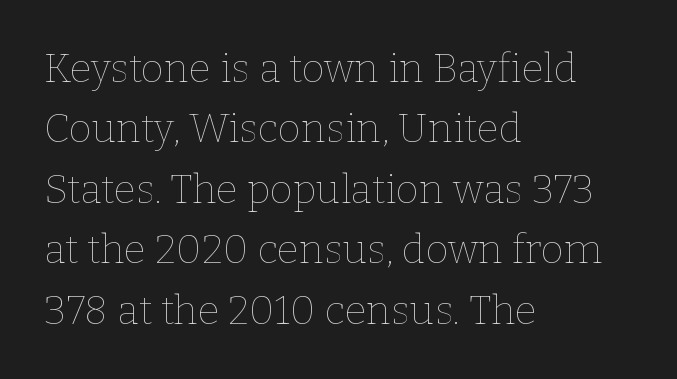
The image shows 40 px thin type, upright; set left-aligned, normal line spacing (1.51x), normal letter spacing, not underlined; low stroke contrast and a medium x-height.
